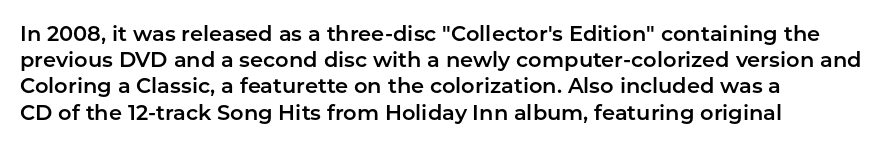
{"italic": "no", "underline": "no", "line_spacing": "normal", "line_spacing_ratio": 1.25, "letter_spacing": "normal", "letter_spacing_em": 0.0, "glyph_px": 21}
